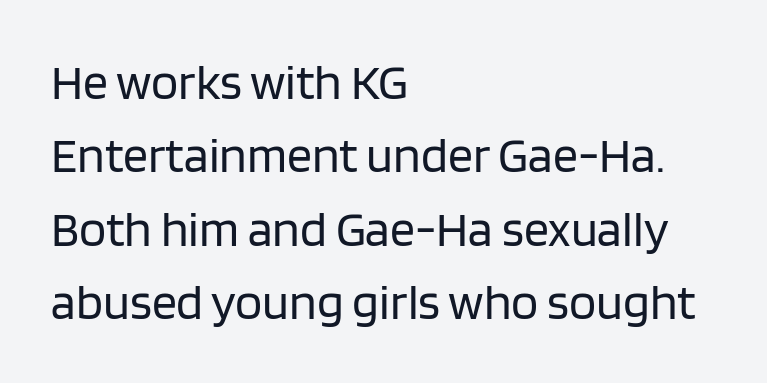
The image shows 50 px regular-weight sans-serif type, upright; set left-aligned, normal line spacing (1.47x), normal letter spacing, not underlined; low stroke contrast and a large x-height.
